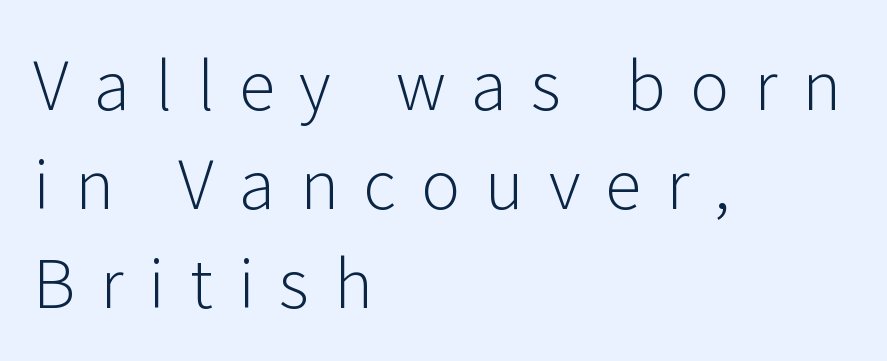
The passage is arranged the way most books set body copy — flush left. In terms of posture, this sample is upright. The passage shown is typed in a proportional face where columns would drift. The face used here is a sans, in the tradition of grotesques and geometrics.
